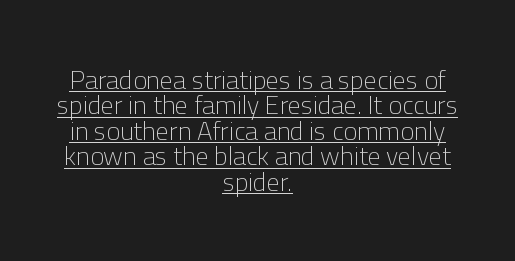
{"italic": "no", "bold": "no", "underline": "yes", "align": "center", "line_spacing": "tight", "line_spacing_ratio": 0.98, "letter_spacing": "normal", "letter_spacing_em": 0.0, "glyph_px": 26}
